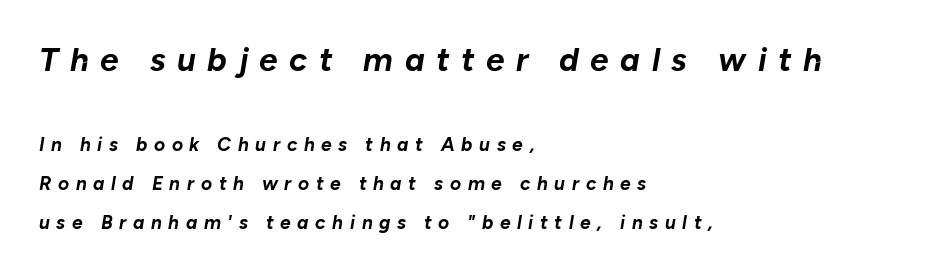
{"italic": "yes", "lean": "right", "slant_degrees": 10, "bold": "yes", "weight": "bold", "width": "normal", "stroke_contrast": "low", "x_height": "medium", "monospaced": "no", "underline": "no", "align": "left", "line_spacing": "loose", "line_spacing_ratio": 2.03, "letter_spacing": "wide", "letter_spacing_em": 0.35, "larger_block": "first", "size_ratio": 1.74, "glyph_px": 33}
